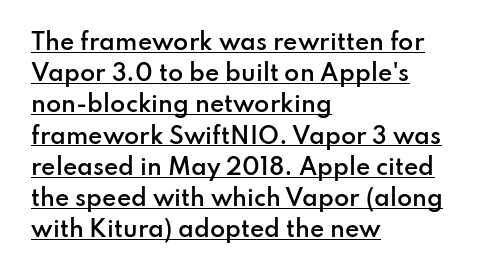
Q: Is the text bold? A: Semi-bold.
Q: Is the text italic (slanted)? A: No, it is upright.
Q: Is the text underlined? A: Yes.
Q: How is the paragraph aligned? A: Left-aligned.
Q: Is the spacing between letters normal or unusually wide? A: Normal.
Q: Is the spacing between lines tight, normal or loose? A: Normal.
